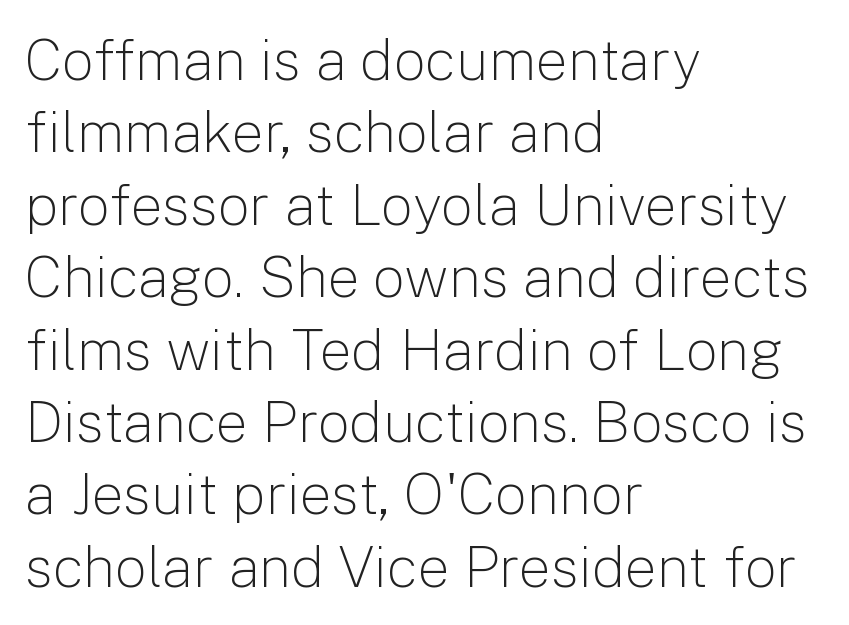
Q: Is the text bold? A: No.
Q: Is the text italic (slanted)? A: No, it is upright.
Q: Is the typeface a serif or a sans-serif typeface? A: Sans-serif.
Q: Is the text underlined? A: No.
Q: How is the paragraph aligned? A: Left-aligned.
Q: Is the spacing between letters normal or unusually wide? A: Normal.
Q: Is the spacing between lines tight, normal or loose? A: Normal.
Q: Width (condensed, normal, or wide)? A: Normal.
Q: Stroke contrast? A: Low.
Q: x-height? A: Medium.
Q: Monospaced? A: No.
